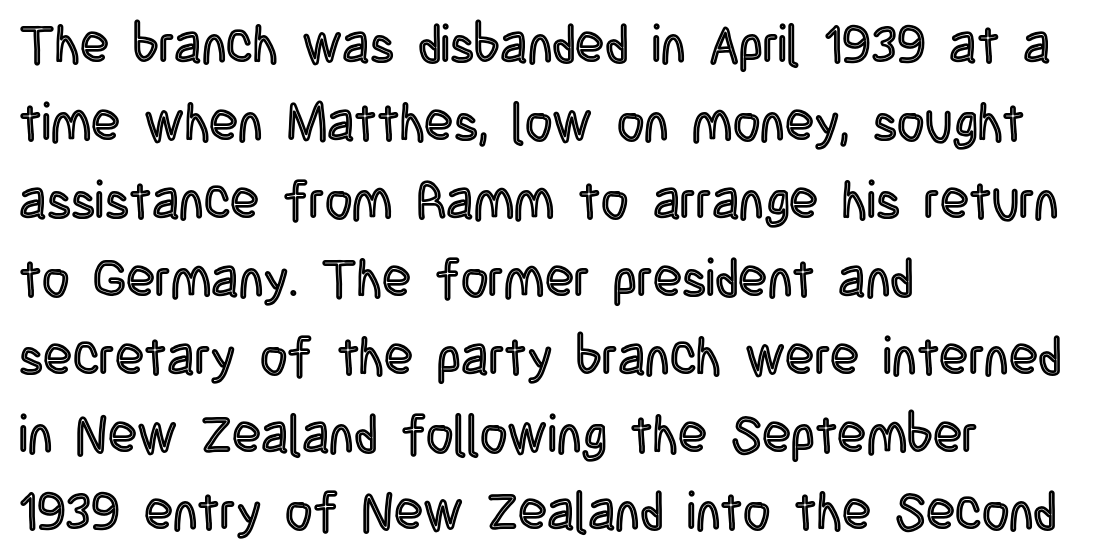
Here the designer chose a conventional face with non-uniform glyph widths. This sample is left-justified, so line endings fall wherever the words run out. Here the glyphs are tracked normally, forming tight word shapes. Posture: upright roman. How would I describe the line gaps? Plain and ordinary. Anything drawn beneath the words? Only blank space.
